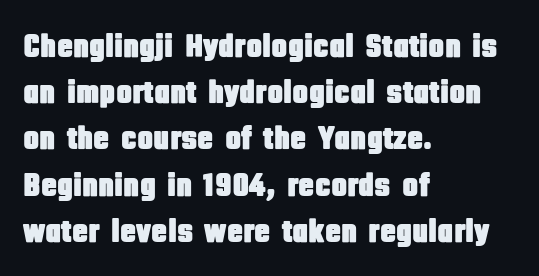
Q: Is the text italic (slanted)? A: No, it is upright.
Q: Is the typeface a serif or a sans-serif typeface? A: Sans-serif.
Q: Is the text underlined? A: No.
Q: How is the paragraph aligned? A: Left-aligned.
Q: Is the spacing between letters normal or unusually wide? A: Normal.
Q: Is the spacing between lines tight, normal or loose? A: Normal.
Q: Width (condensed, normal, or wide)? A: Condensed.
Q: Stroke contrast? A: Low.
Q: x-height? A: Large.
Q: Monospaced? A: No.
